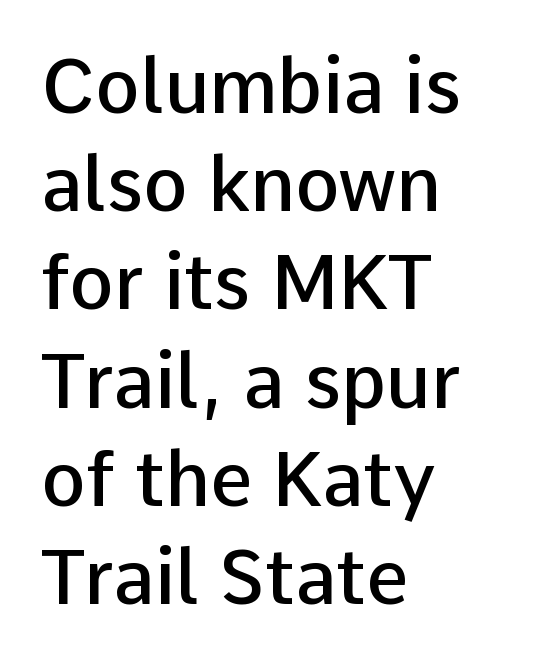
{"serif": "no", "italic": "no", "bold": "semi", "weight": "semibold", "width": "normal", "stroke_contrast": "low", "x_height": "medium", "monospaced": "no", "underline": "no", "align": "left", "line_spacing": "normal", "line_spacing_ratio": 1.31, "letter_spacing": "normal", "letter_spacing_em": 0.0, "glyph_px": 75}
